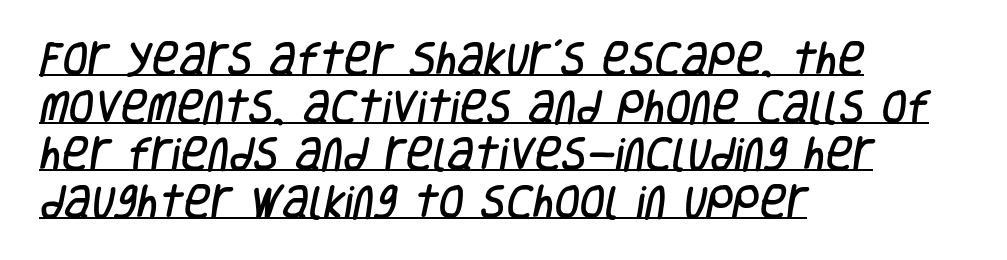
{"serif": "no", "width": "condensed", "stroke_contrast": "low", "x_height": "large", "monospaced": "no", "underline": "yes", "align": "left", "line_spacing": "normal", "line_spacing_ratio": 1.29, "letter_spacing": "normal", "letter_spacing_em": 0.0, "glyph_px": 37}
